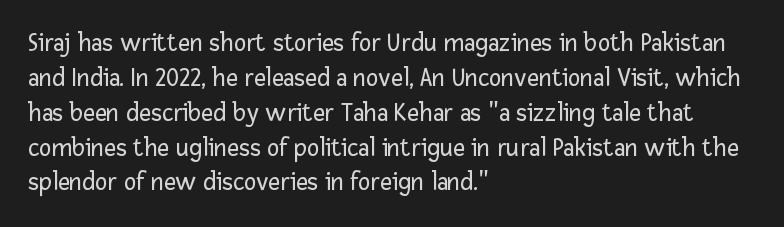
The strip under each line holds only bare page. Short note: letters normally spaced. The axis of the letterforms is exactly vertical. Line spacing here is normal. The rendering anchors every line to the left-hand side.
